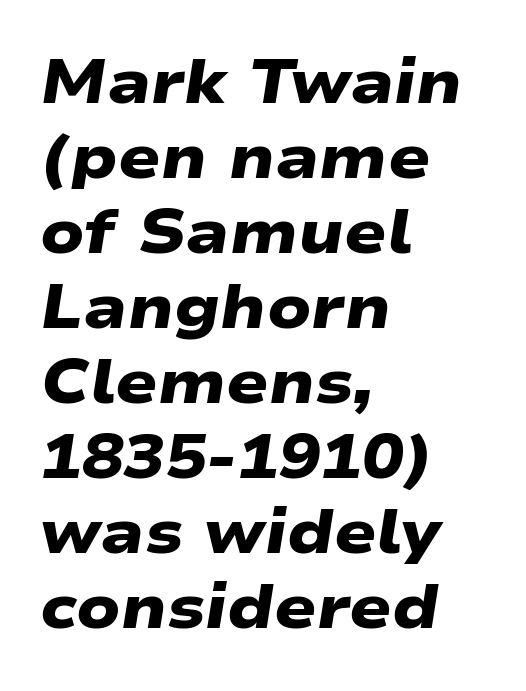
The image shows 62 px heavy, wide sans-serif type; set left-aligned, line spacing 1.21x, normal letter spacing, not underlined; low stroke contrast and a medium x-height.
